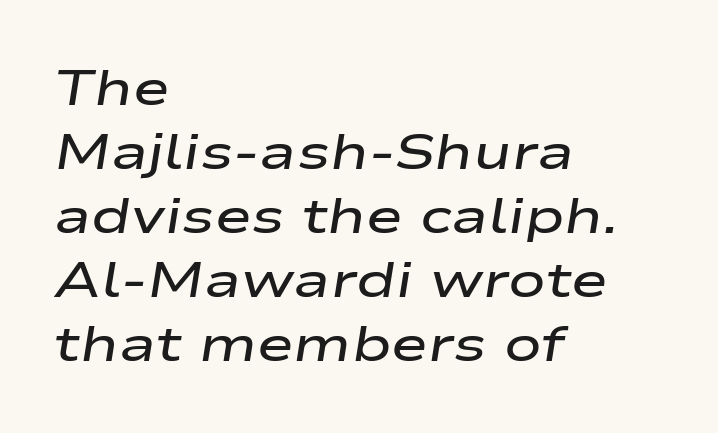
Q: Is the text bold? A: Semi-bold.
Q: Is the text italic (slanted)? A: Yes, it leans right by about 9 degrees.
Q: Is the text underlined? A: No.
Q: How is the paragraph aligned? A: Left-aligned.
Q: Is the spacing between letters normal or unusually wide? A: Normal.
Q: Is the spacing between lines tight, normal or loose? A: Normal.
Q: Width (condensed, normal, or wide)? A: Wide.
Q: Stroke contrast? A: Low.
Q: x-height? A: Medium.
Q: Monospaced? A: No.
